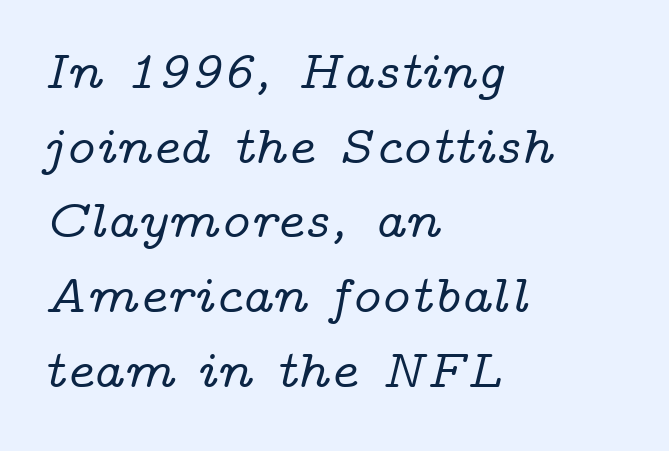
{"serif": "yes", "italic": "yes", "lean": "right", "slant_degrees": 14, "width": "wide", "stroke_contrast": "low", "x_height": "medium", "monospaced": "no", "underline": "no", "align": "left", "line_spacing": "normal", "line_spacing_ratio": 1.41, "letter_spacing": "normal", "letter_spacing_em": 0.0, "glyph_px": 53}
